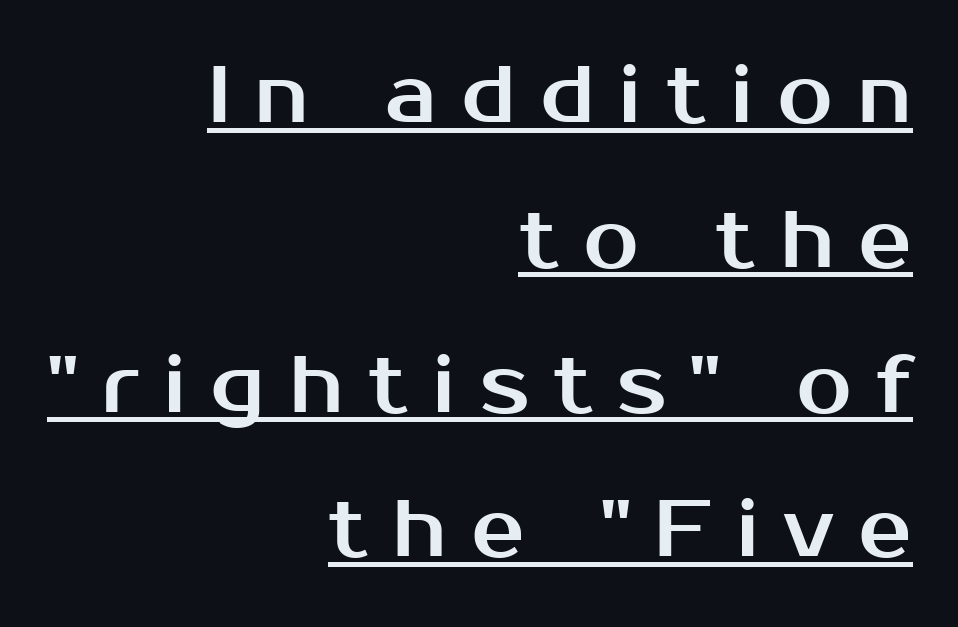
The image shows 80 px sans-serif type, upright; set right-aligned, line spacing 1.81x, unusually wide letter spacing (+0.3 em), underlined; medium stroke contrast and a medium x-height.
